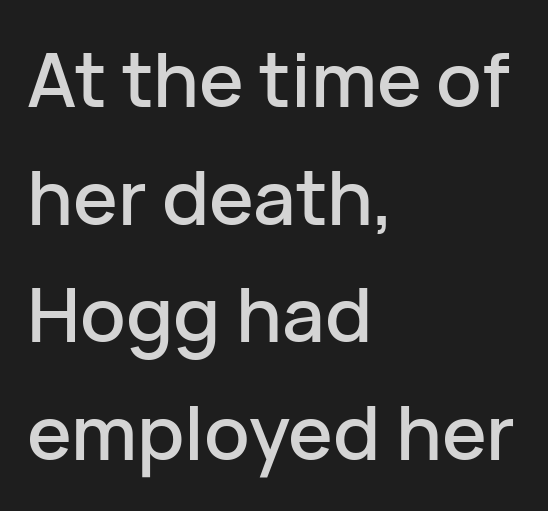
The image shows 75 px sans-serif type, upright; set left-aligned, normal line spacing (1.57x), normal letter spacing, not underlined; low stroke contrast and a medium x-height.
